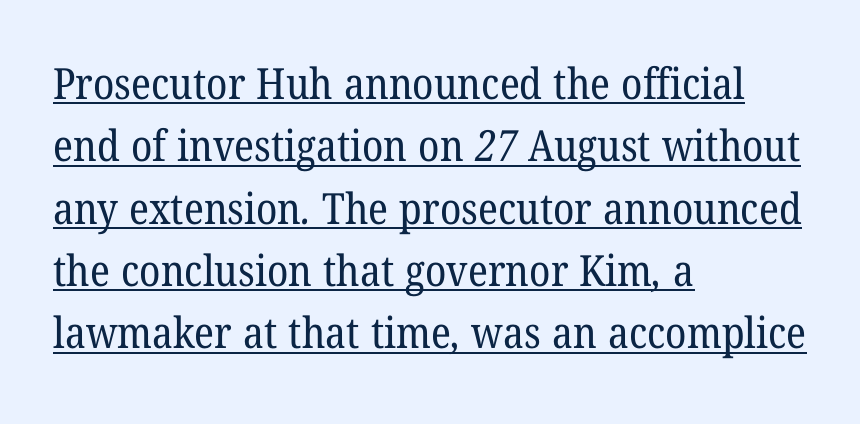
Q: Is the text bold? A: No.
Q: Is the typeface a serif or a sans-serif typeface? A: Serif.
Q: Is the text underlined? A: Yes.
Q: How is the paragraph aligned? A: Left-aligned.
Q: Is the spacing between letters normal or unusually wide? A: Normal.
Q: Is the spacing between lines tight, normal or loose? A: Normal.
Q: Width (condensed, normal, or wide)? A: Normal.
Q: Stroke contrast? A: Low.
Q: x-height? A: Medium.
Q: Monospaced? A: No.
